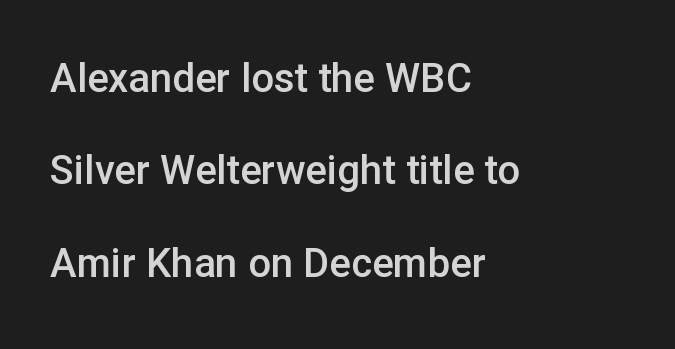
What stands out about the letter spacing? Nothing — it is the standard amount. The space directly below the letters is spotless. Do the characters align in a grid? No, the font is proportional. The text block is weighted toward the left margin, trailing off unevenly rightward. What weight is shown? A semibold, between regular and bold.
